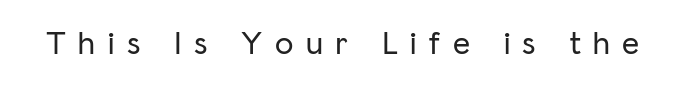
Q: Is the text italic (slanted)? A: No, it is upright.
Q: Is the typeface a serif or a sans-serif typeface? A: Sans-serif.
Q: Is the text underlined? A: No.
Q: Is the spacing between letters normal or unusually wide? A: Unusually wide.
Q: Width (condensed, normal, or wide)? A: Normal.
Q: Stroke contrast? A: Low.
Q: x-height? A: Medium.
Q: Monospaced? A: No.
